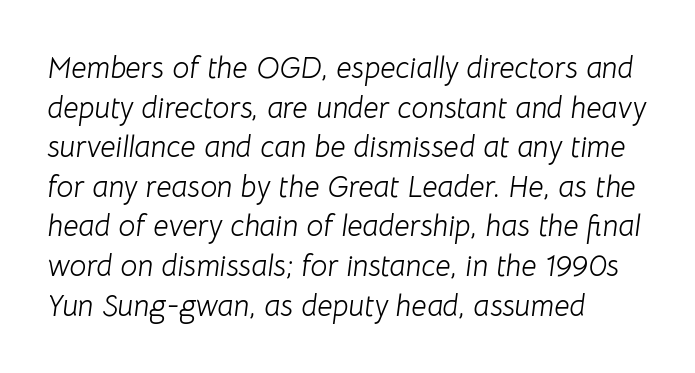
How would I describe the line gaps? Plain and ordinary. The passage shown is not bold in any degree. In CSS terms this would be text-align: left. It's the slanting kind of type.
